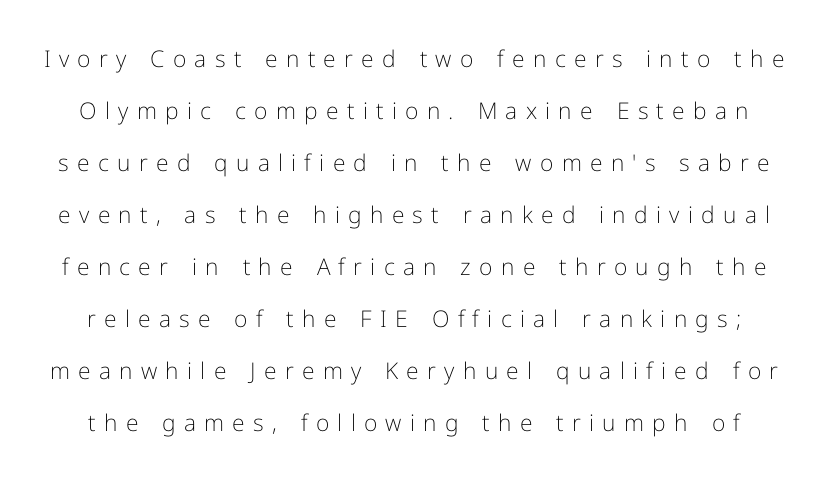
{"italic": "no", "bold": "no", "underline": "no", "line_spacing": "loose", "line_spacing_ratio": 2.26, "letter_spacing": "wide", "letter_spacing_em": 0.36, "glyph_px": 23}
